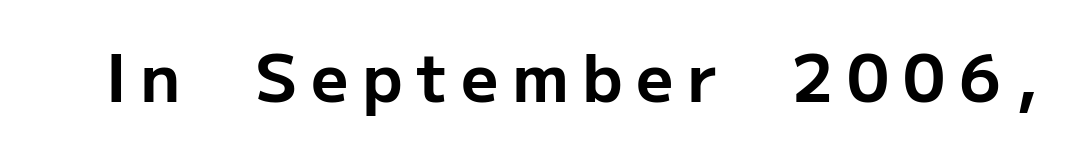
{"serif": "no", "italic": "no", "bold": "yes", "weight": "bold", "width": "normal", "stroke_contrast": "low", "x_height": "medium", "monospaced": "no", "underline": "no", "letter_spacing": "wide", "letter_spacing_em": 0.21, "glyph_px": 65}
